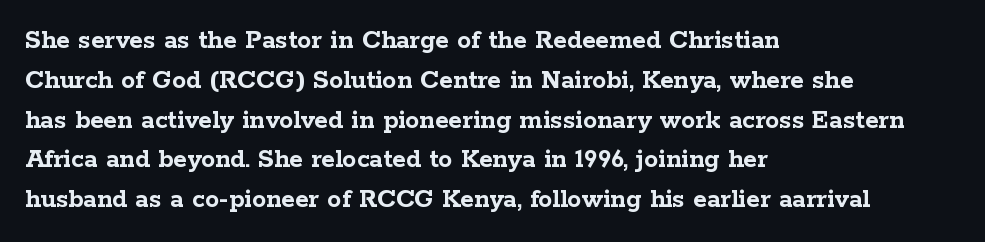
The type is set solid horizontally, with unmodified tracking. Rule under the text: the space is simply empty. Interline gaps are of average width in this sample. Pretty heavy lettering here — definitely bold.
